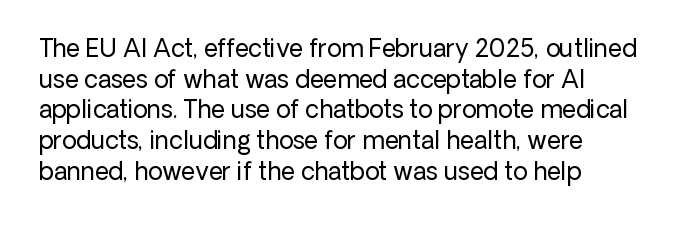
Is the type heavy? It reads as light-to-regular instead. Leftover space on each line is placed entirely after the last word. Characters follow at the spacing the type designer built in. The passage shown stacks its lines at a standard gap.
